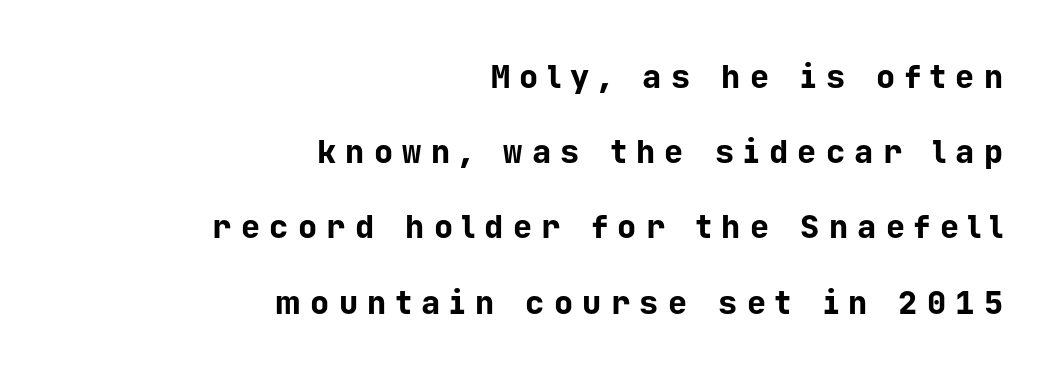
Q: Is the text bold? A: Yes.
Q: Is the text italic (slanted)? A: No, it is upright.
Q: Is the typeface a serif or a sans-serif typeface? A: Sans-serif.
Q: Is the text underlined? A: No.
Q: How is the paragraph aligned? A: Right-aligned.
Q: Is the spacing between letters normal or unusually wide? A: Unusually wide.
Q: Is the spacing between lines tight, normal or loose? A: Loose.
Q: Width (condensed, normal, or wide)? A: Normal.
Q: Stroke contrast? A: Low.
Q: x-height? A: Medium.
Q: Monospaced? A: Yes.
